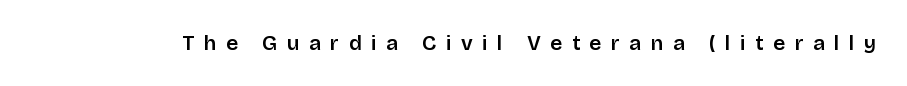
{"italic": "no", "bold": "semi", "underline": "no", "letter_spacing": "wide", "letter_spacing_em": 0.45, "glyph_px": 21}
